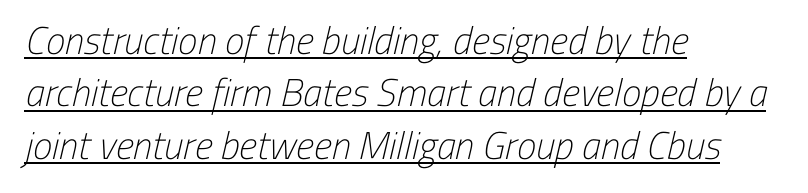
{"serif": "no", "bold": "no", "weight": "light", "width": "condensed", "stroke_contrast": "low", "x_height": "medium", "monospaced": "no", "underline": "yes", "align": "left", "line_spacing": "normal", "line_spacing_ratio": 1.34, "letter_spacing": "normal", "letter_spacing_em": 0.0, "glyph_px": 39}
